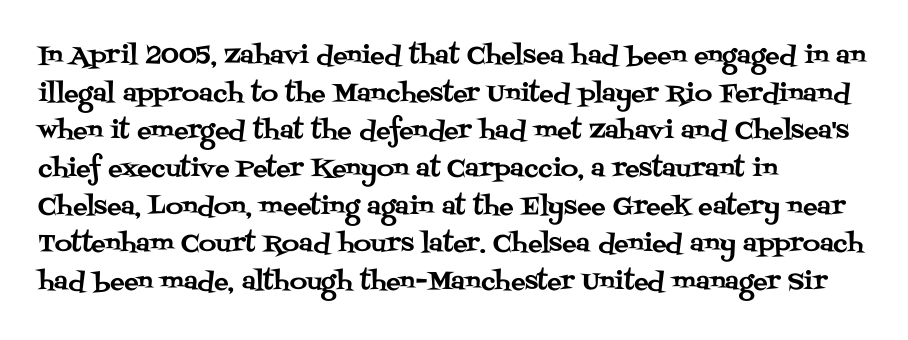
Q: Is the text italic (slanted)? A: No, it is upright.
Q: Is the text underlined? A: No.
Q: How is the paragraph aligned? A: Left-aligned.
Q: Is the spacing between letters normal or unusually wide? A: Normal.
Q: Is the spacing between lines tight, normal or loose? A: Normal.
